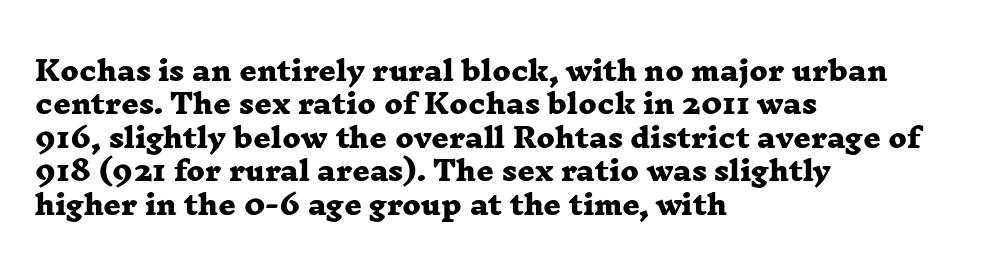
No word sits above an underline. This sample uses plain, unmodified letter spacing. This rendering uses left alignment, leaving the right contour irregular. These lines carry a lot of weight — the face is fully bold.
